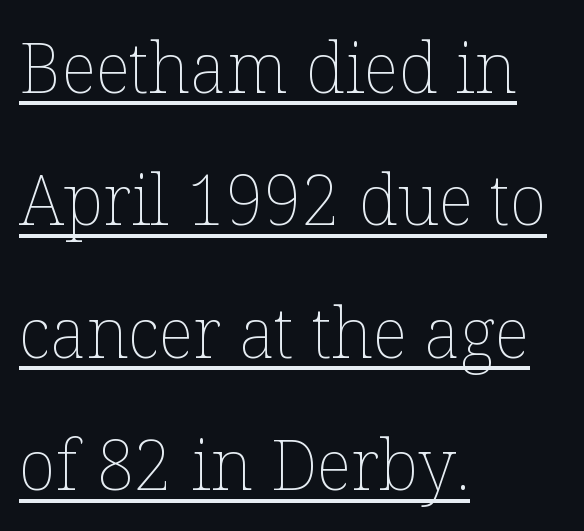
{"italic": "no", "bold": "no", "weight": "thin", "width": "normal", "stroke_contrast": "low", "x_height": "medium", "monospaced": "no", "underline": "yes", "align": "left", "line_spacing": "loose", "line_spacing_ratio": 1.92, "letter_spacing": "normal", "letter_spacing_em": 0.0, "glyph_px": 69}
